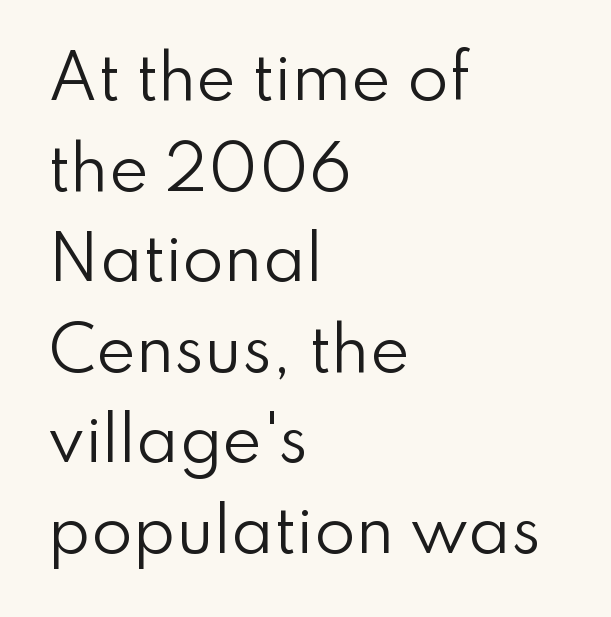
{"serif": "no", "italic": "no", "bold": "no", "weight": "regular", "width": "normal", "stroke_contrast": "low", "x_height": "small", "monospaced": "no", "underline": "no", "align": "left", "line_spacing": "normal", "line_spacing_ratio": 1.51, "letter_spacing": "normal", "letter_spacing_em": 0.0, "glyph_px": 60}
